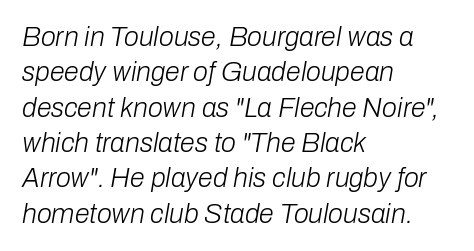
The image shows 27 px text type, italic (leaning right); set left-aligned, normal line spacing (1.31x), normal letter spacing, not underlined.
